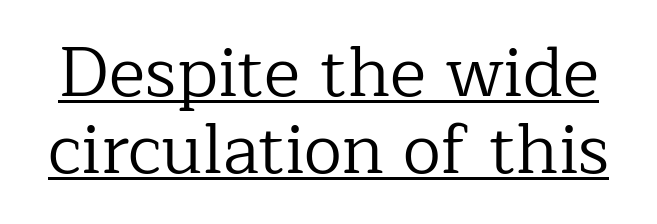
Q: Is the text bold? A: No.
Q: Is the text italic (slanted)? A: No, it is upright.
Q: Is the typeface a serif or a sans-serif typeface? A: Serif.
Q: Is the text underlined? A: Yes.
Q: Is the spacing between letters normal or unusually wide? A: Normal.
Q: Is the spacing between lines tight, normal or loose? A: Tight.
Q: Width (condensed, normal, or wide)? A: Normal.
Q: Stroke contrast? A: Low.
Q: x-height? A: Medium.
Q: Monospaced? A: No.
